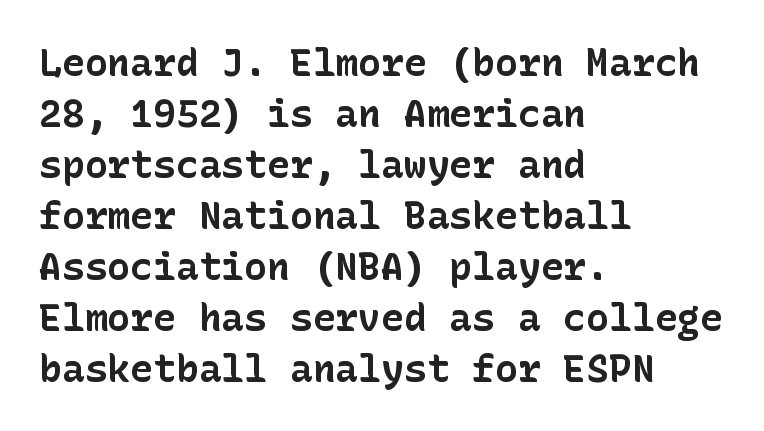
The image shows 38 px bold sans-serif type, upright; set left-aligned, normal line spacing (1.34x), normal letter spacing, not underlined; low stroke contrast and a medium x-height.
